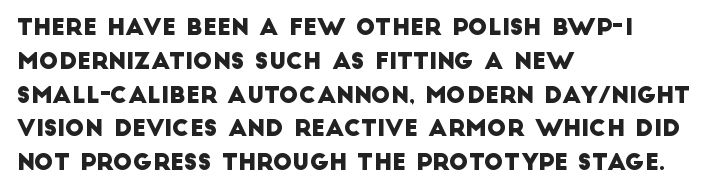
Q: Is the text underlined? A: No.
Q: How is the paragraph aligned? A: Left-aligned.
Q: Is the spacing between letters normal or unusually wide? A: Normal.
Q: Is the spacing between lines tight, normal or loose? A: Normal.
